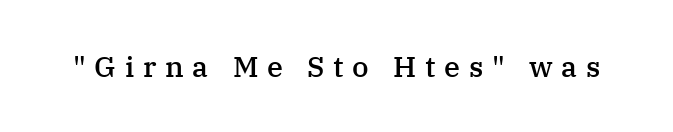
{"serif": "yes", "italic": "no", "bold": "semi", "weight": "semibold", "width": "normal", "stroke_contrast": "medium", "x_height": "medium", "monospaced": "no", "underline": "no", "letter_spacing": "wide", "letter_spacing_em": 0.3, "glyph_px": 29}
